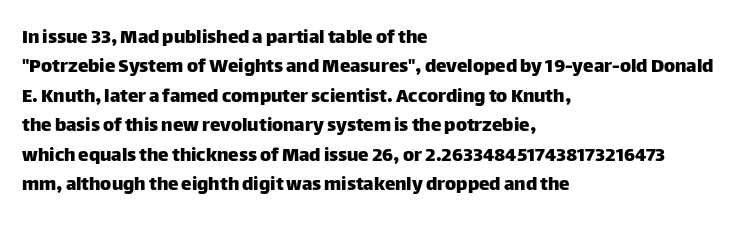
If you drew a ruler down the left edge, every line would touch it. The foot of each line stays bare and open. What's the leading like? Ordinary, nothing unusual. The axis of the letterforms is exactly vertical. Observe the ordinary spacing: letters are neighbours, not strangers.
